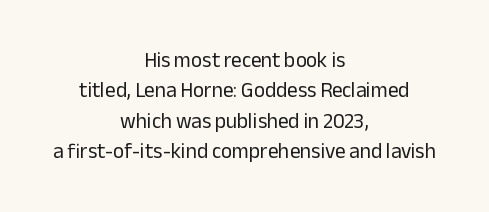
{"italic": "no", "bold": "no", "underline": "no", "align": "center", "line_spacing": "normal", "line_spacing_ratio": 1.45, "letter_spacing": "normal", "letter_spacing_em": 0.0, "glyph_px": 21}
